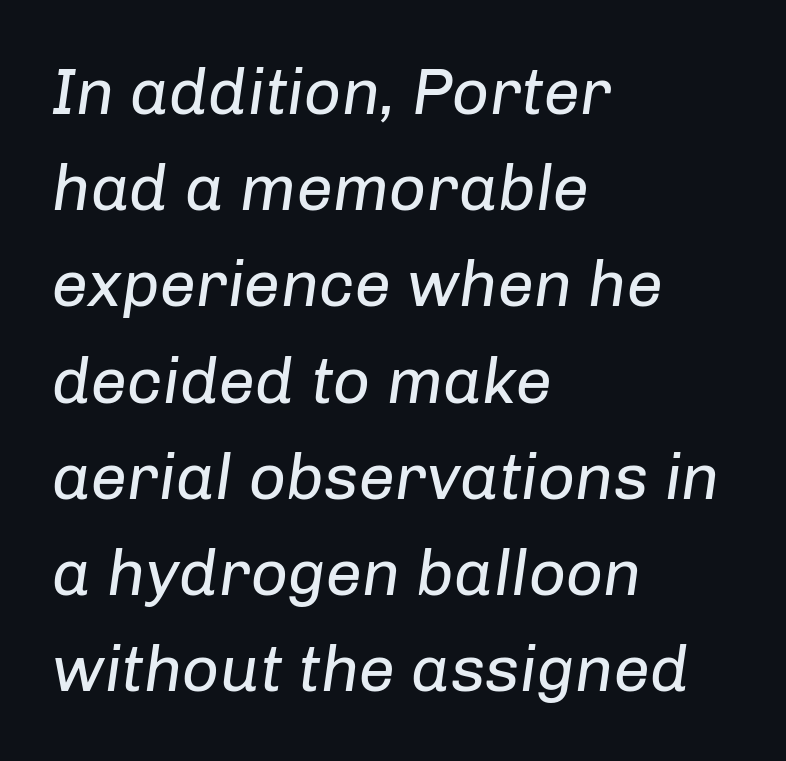
The image shows 65 px regular-weight type, italic (leaning right); set left-aligned, normal line spacing (1.48x), normal letter spacing, not underlined; low stroke contrast and a medium x-height.
